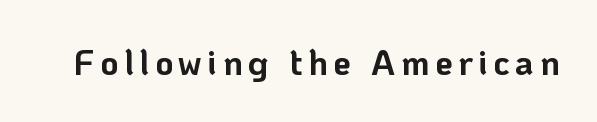
Q: Is the text bold? A: Yes.
Q: Is the text italic (slanted)? A: No, it is upright.
Q: Is the typeface a serif or a sans-serif typeface? A: Sans-serif.
Q: Is the text underlined? A: No.
Q: Width (condensed, normal, or wide)? A: Normal.
Q: Stroke contrast? A: Low.
Q: x-height? A: Medium.
Q: Monospaced? A: No.
